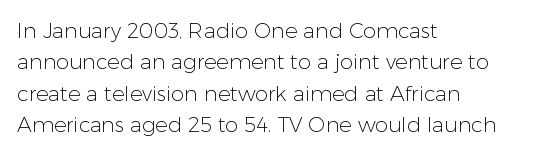
Q: Is the text bold? A: No.
Q: Is the text italic (slanted)? A: No, it is upright.
Q: Is the text underlined? A: No.
Q: How is the paragraph aligned? A: Left-aligned.
Q: Is the spacing between letters normal or unusually wide? A: Normal.
Q: Is the spacing between lines tight, normal or loose? A: Normal.
